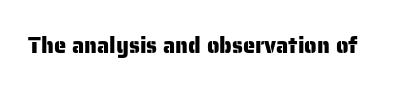
{"italic": "no", "underline": "no", "letter_spacing": "normal", "letter_spacing_em": 0.0, "glyph_px": 22}
